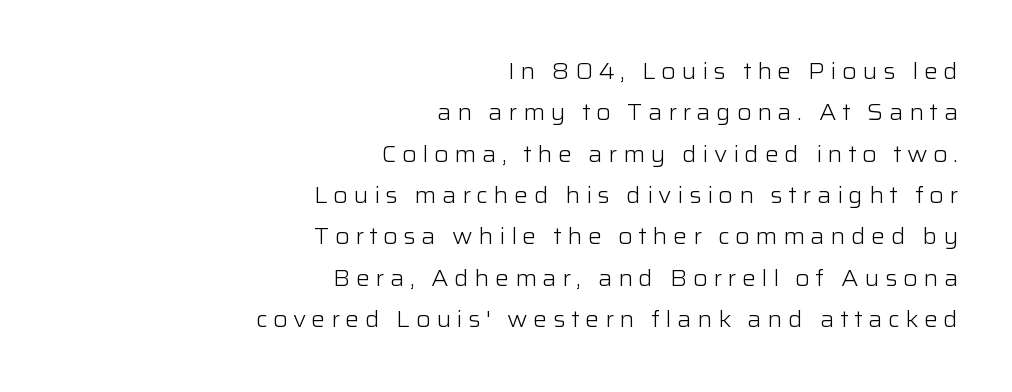
The image shows 22 px text type, upright; set right-aligned, line spacing 1.88x, unusually wide letter spacing (+0.25 em), not underlined.
